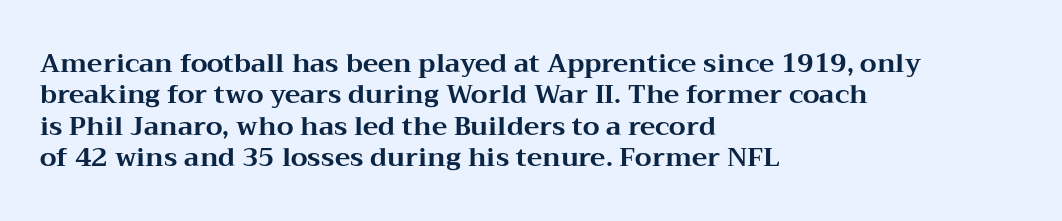
Posture: straight, roman, zero tilt. A student would call this left alignment; a typographer would say flush left, rag right. Rule under the text: the space is simply empty. Between one letter and the next there's only the usual sliver of space. Plenty of ink on the page — the face is bold.
